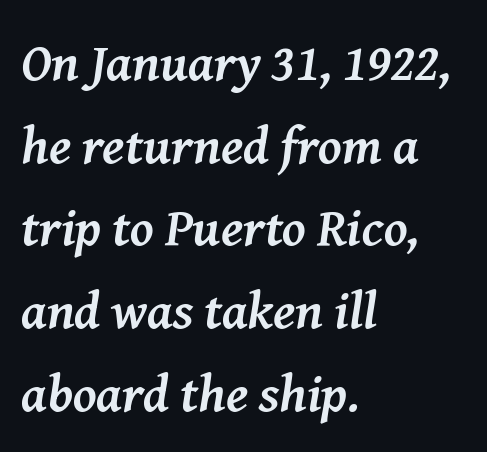
{"serif": "yes", "italic": "yes", "lean": "right", "slant_degrees": 8, "bold": "yes", "weight": "semibold", "width": "normal", "stroke_contrast": "medium", "x_height": "medium", "monospaced": "no", "underline": "no", "align": "left", "line_spacing": "normal", "line_spacing_ratio": 1.56, "letter_spacing": "normal", "letter_spacing_em": 0.0, "glyph_px": 53}
